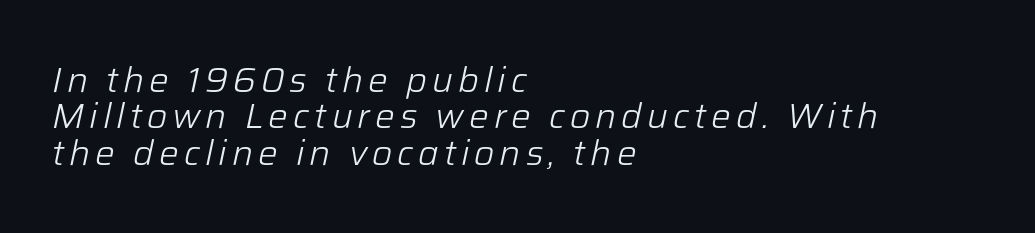
{"italic": "yes", "lean": "right", "slant_degrees": 12, "bold": "no", "weight": "light", "width": "normal", "stroke_contrast": "low", "x_height": "medium", "monospaced": "no", "underline": "no", "align": "left", "line_spacing": "tight", "line_spacing_ratio": 1.04, "glyph_px": 35}
